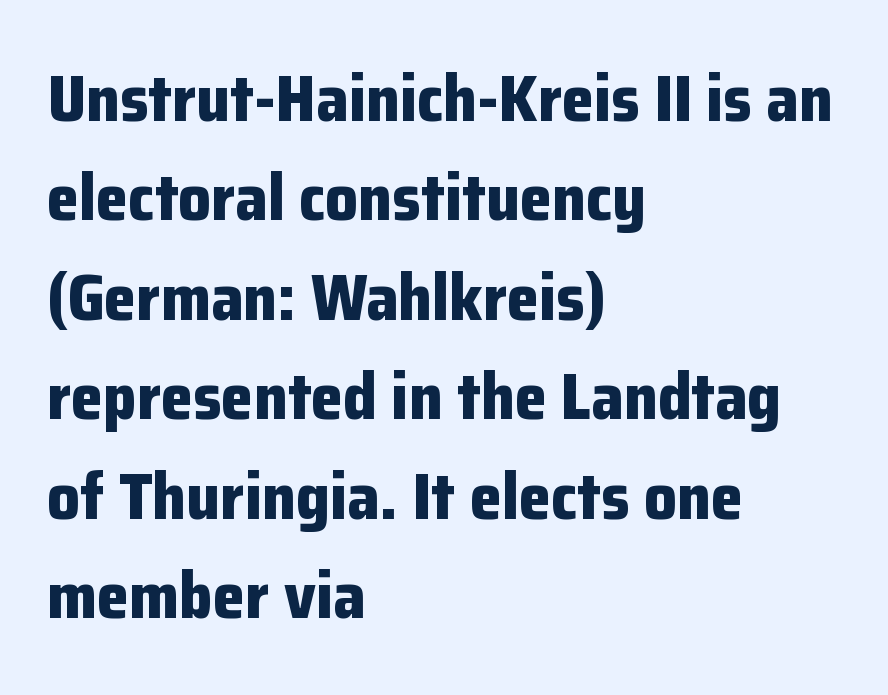
The image shows 65 px bold sans-serif type, upright; set left-aligned, normal line spacing (1.53x), normal letter spacing, not underlined; low stroke contrast and a medium x-height.
